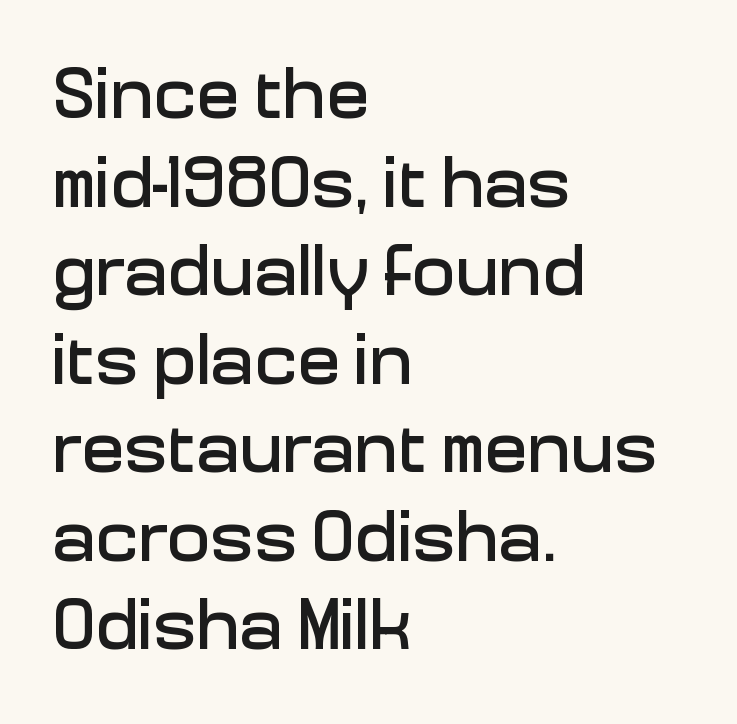
A student would call this left alignment; a typographer would say flush left, rag right. Characters follow at the spacing the type designer built in. Serif or sans? Sans — the stroke terminals are bare. Upright lettering throughout. The passage shown is typed in a proportional face where columns would drift. Unmarked baselines from the first word to the last.
